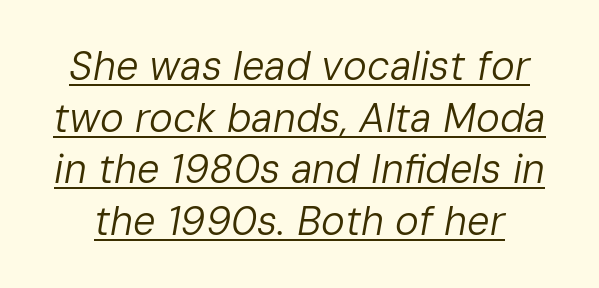
{"italic": "yes", "lean": "right", "slant_degrees": 10, "bold": "no", "weight": "regular", "width": "normal", "stroke_contrast": "low", "x_height": "medium", "monospaced": "no", "underline": "yes", "line_spacing": "normal", "line_spacing_ratio": 1.29, "letter_spacing": "normal", "letter_spacing_em": 0.0, "glyph_px": 40}
